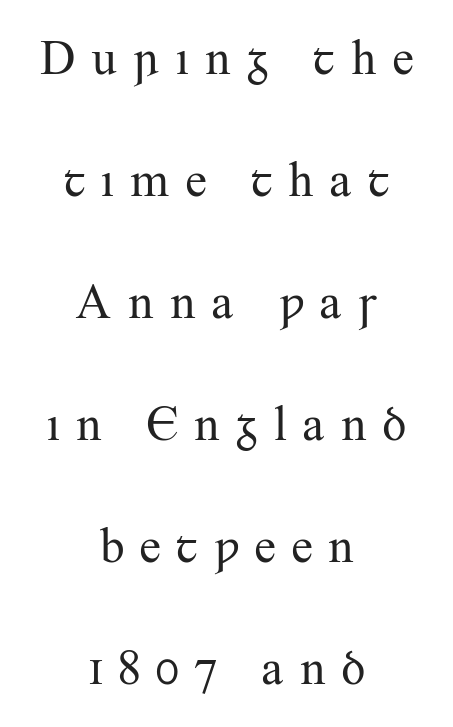
{"serif": "yes", "italic": "no", "bold": "no", "weight": "regular", "width": "normal", "stroke_contrast": "medium", "x_height": "small", "monospaced": "no", "underline": "no", "align": "center", "line_spacing": "loose", "line_spacing_ratio": 2.49, "letter_spacing": "wide", "letter_spacing_em": 0.29, "glyph_px": 49}
